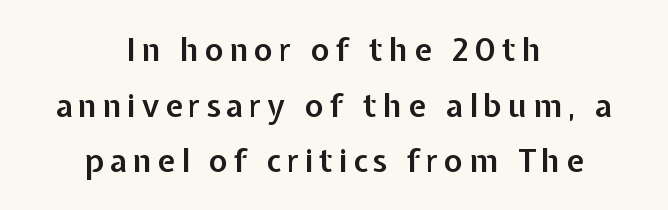
{"serif": "no", "italic": "no", "bold": "semi", "weight": "semibold", "width": "normal", "stroke_contrast": "low", "x_height": "medium", "monospaced": "no", "underline": "no", "align": "center", "line_spacing_ratio": 1.74, "glyph_px": 32}
